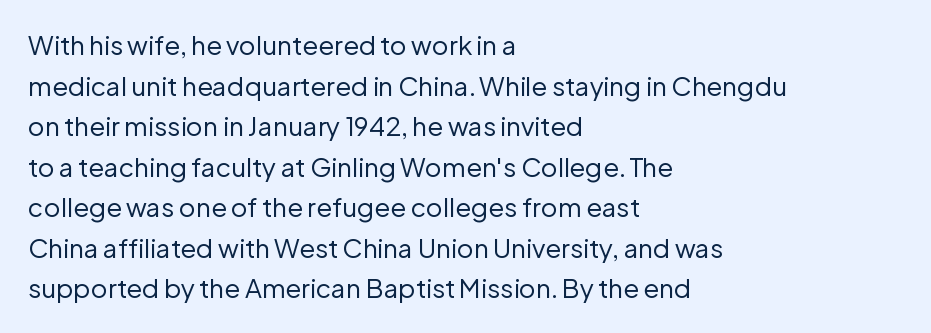
The zone under the glyphs is completely vacant. Letters have the restrained weight of plain body copy at most. Line beginnings align vertically; line endings do not. The gaps between neighbouring characters are ordinary and unremarkable.
